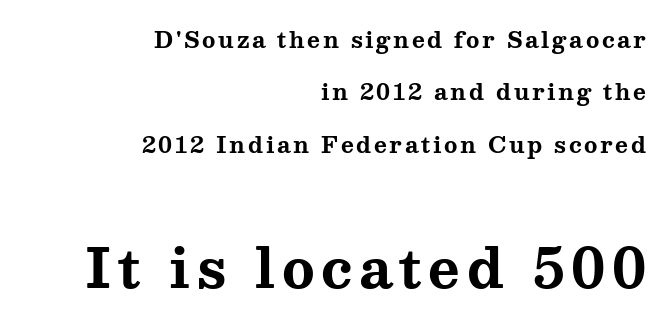
{"serif": "yes", "italic": "no", "bold": "yes", "weight": "bold", "width": "wide", "stroke_contrast": "medium", "x_height": "medium", "monospaced": "no", "underline": "no", "align": "right", "line_spacing": "loose", "line_spacing_ratio": 2.38, "larger_block": "second", "size_ratio": 2.45, "glyph_px": 54}
